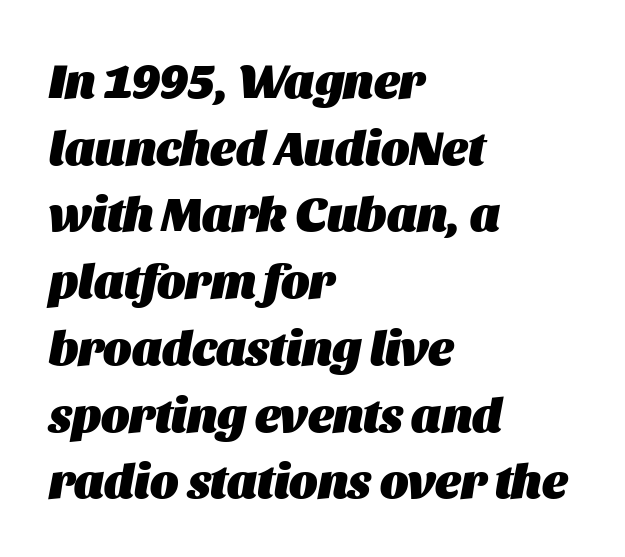
The image shows 48 px heavy type, italic (leaning right); set left-aligned, normal line spacing (1.39x), normal letter spacing, not underlined; medium stroke contrast and a large x-height.
